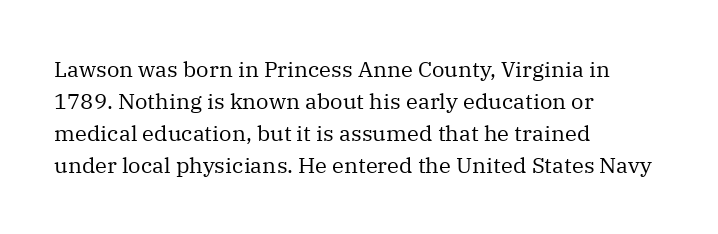
Q: Is the text bold? A: No.
Q: Is the text italic (slanted)? A: No, it is upright.
Q: Is the text underlined? A: No.
Q: How is the paragraph aligned? A: Left-aligned.
Q: Is the spacing between letters normal or unusually wide? A: Normal.
Q: Is the spacing between lines tight, normal or loose? A: Normal.
